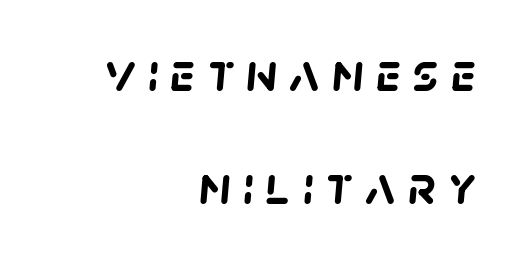
The image shows 55 px semibold sans-serif type; set right-aligned, loose line spacing (2.06x), unusually wide letter spacing (+0.22 em), not underlined; low stroke contrast and a large x-height.
